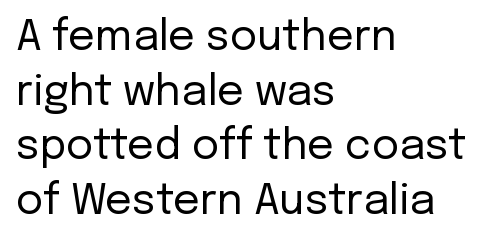
{"serif": "no", "italic": "no", "bold": "no", "weight": "regular", "width": "normal", "stroke_contrast": "low", "x_height": "medium", "monospaced": "no", "underline": "no", "align": "left", "line_spacing": "normal", "line_spacing_ratio": 1.3, "letter_spacing": "normal", "letter_spacing_em": 0.0, "glyph_px": 42}
